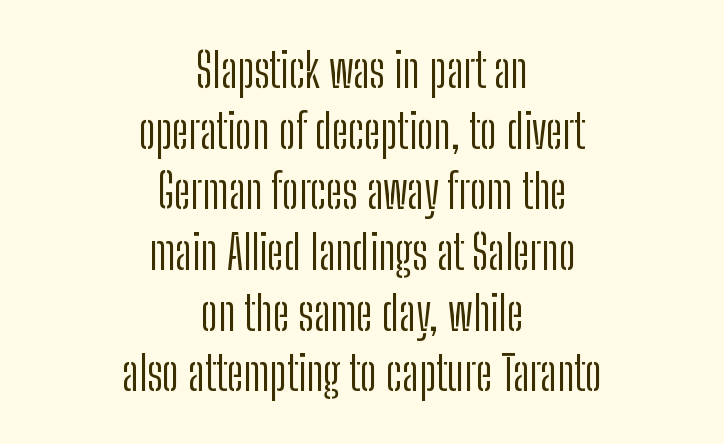
The image shows 47 px light, condensed sans-serif type, upright; set centered, normal line spacing (1.29x), normal letter spacing, not underlined; low stroke contrast and a medium x-height.
